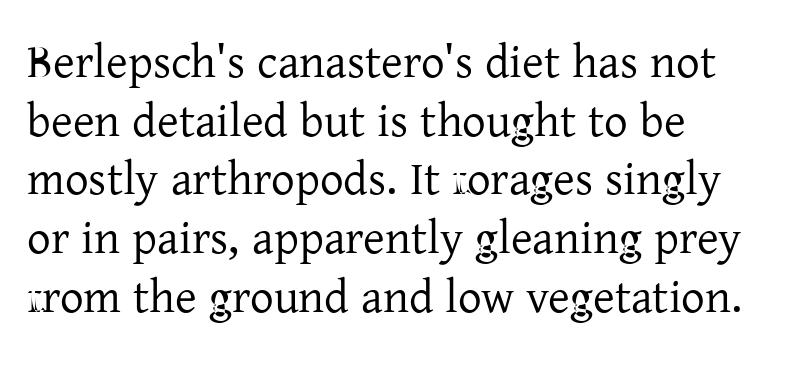
Q: Is the text bold? A: No.
Q: Is the text italic (slanted)? A: No, it is upright.
Q: Is the typeface a serif or a sans-serif typeface? A: Serif.
Q: Is the text underlined? A: No.
Q: How is the paragraph aligned? A: Left-aligned.
Q: Is the spacing between letters normal or unusually wide? A: Normal.
Q: Is the spacing between lines tight, normal or loose? A: Normal.
Q: Width (condensed, normal, or wide)? A: Normal.
Q: Stroke contrast? A: Low.
Q: x-height? A: Medium.
Q: Monospaced? A: No.
